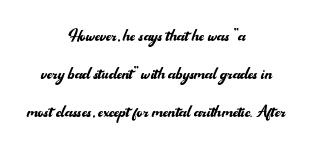
Q: Is the text bold? A: No.
Q: Is the text italic (slanted)? A: Yes.
Q: Is the text underlined? A: No.
Q: How is the paragraph aligned? A: Centered.
Q: Is the spacing between letters normal or unusually wide? A: Normal.
